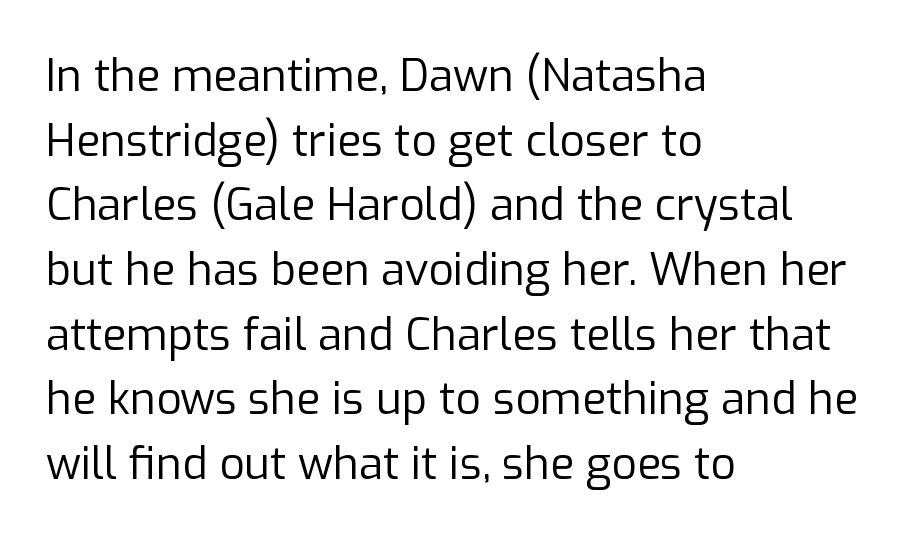
Look at the bottom of the vertical strokes: they stop flat, with no serifs. Layout note: lines flush left. Plain, unruled lines of type. The passage shown stacks its lines at a standard gap. This rendering leaves character spacing at its baseline value. This sample has the flowing, uneven cadence of proportional lettering.
